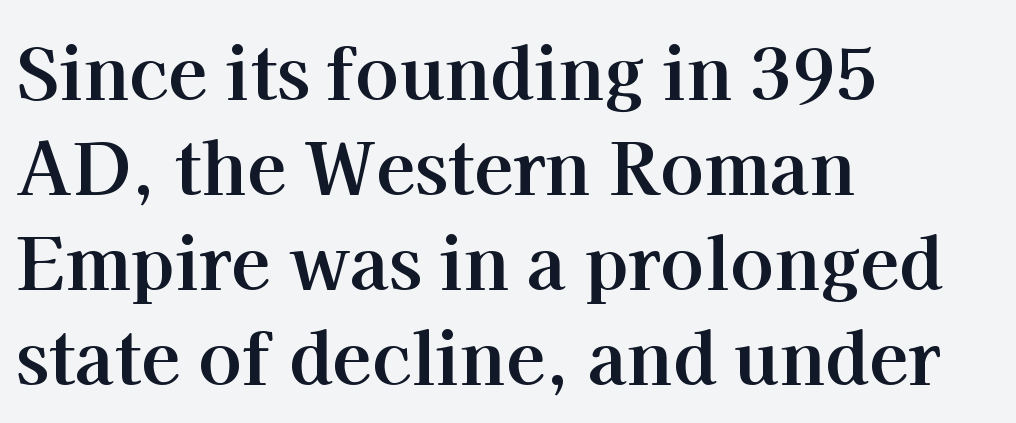
The image shows 72 px bold serif type, upright; set left-aligned, normal line spacing (1.32x), normal letter spacing, not underlined; high stroke contrast and a medium x-height.
